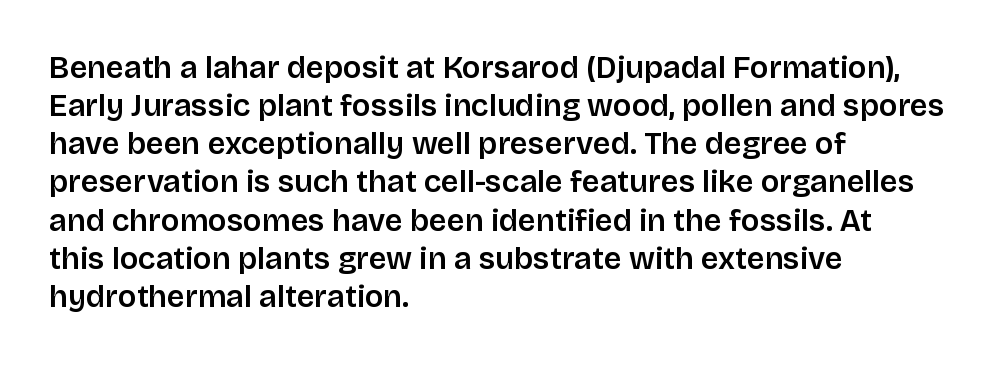
Q: Is the text italic (slanted)? A: No, it is upright.
Q: Is the typeface a serif or a sans-serif typeface? A: Sans-serif.
Q: Is the text underlined? A: No.
Q: How is the paragraph aligned? A: Left-aligned.
Q: Is the spacing between letters normal or unusually wide? A: Normal.
Q: Width (condensed, normal, or wide)? A: Normal.
Q: Stroke contrast? A: Low.
Q: x-height? A: Large.
Q: Monospaced? A: No.
